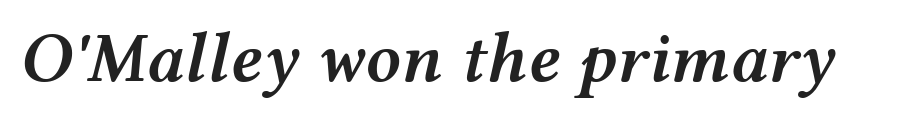
The image shows 70 px semibold, wide type, italic (leaning right); set normal letter spacing, not underlined; medium stroke contrast and a medium x-height.
